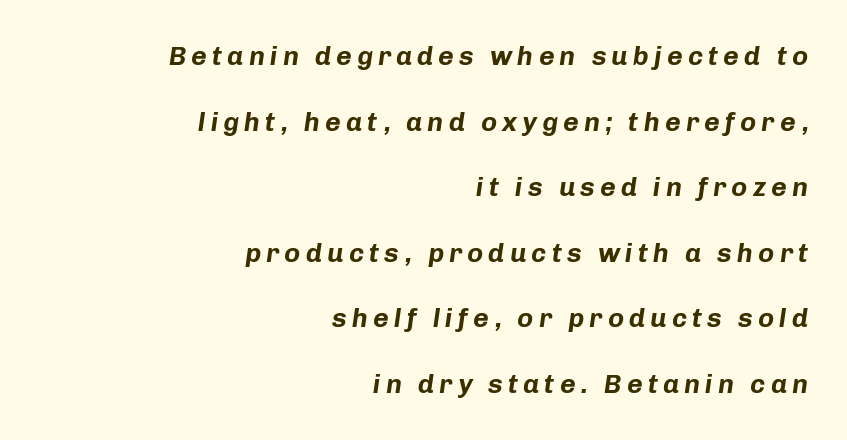
The image shows 27 px bold type, italic (leaning right); set right-aligned, loose line spacing (2.43x), not underlined.
